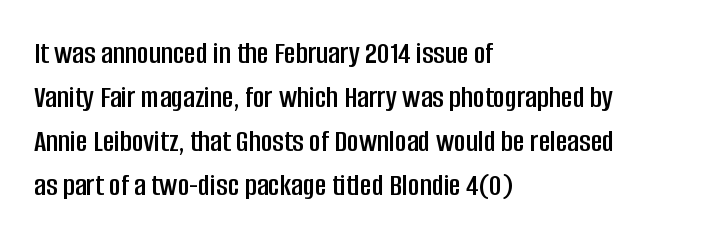
{"serif": "no", "italic": "no", "width": "condensed", "stroke_contrast": "low", "x_height": "large", "monospaced": "no", "underline": "no", "align": "left", "line_spacing": "normal", "line_spacing_ratio": 1.37, "letter_spacing": "normal", "letter_spacing_em": 0.0, "glyph_px": 32}
